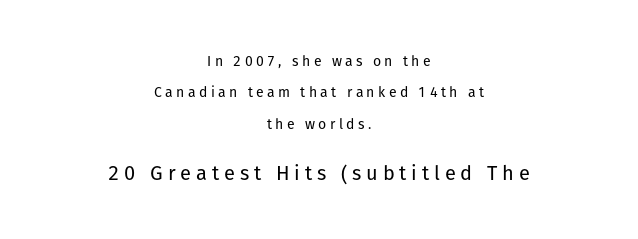
{"italic": "no", "bold": "no", "underline": "no", "align": "center", "line_spacing": "loose", "line_spacing_ratio": 2.25, "letter_spacing": "wide", "letter_spacing_em": 0.24, "larger_block": "second", "size_ratio": 1.43, "glyph_px": 20}
